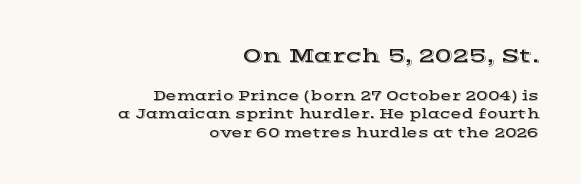
These lines are set flush right with a ragged left edge. Italic? Not at all — the glyphs are vertical. The words here are not underlined. In terms of leading, this rendering sits right in the middle. Size hierarchy here favors the leading block over the trailing one.
